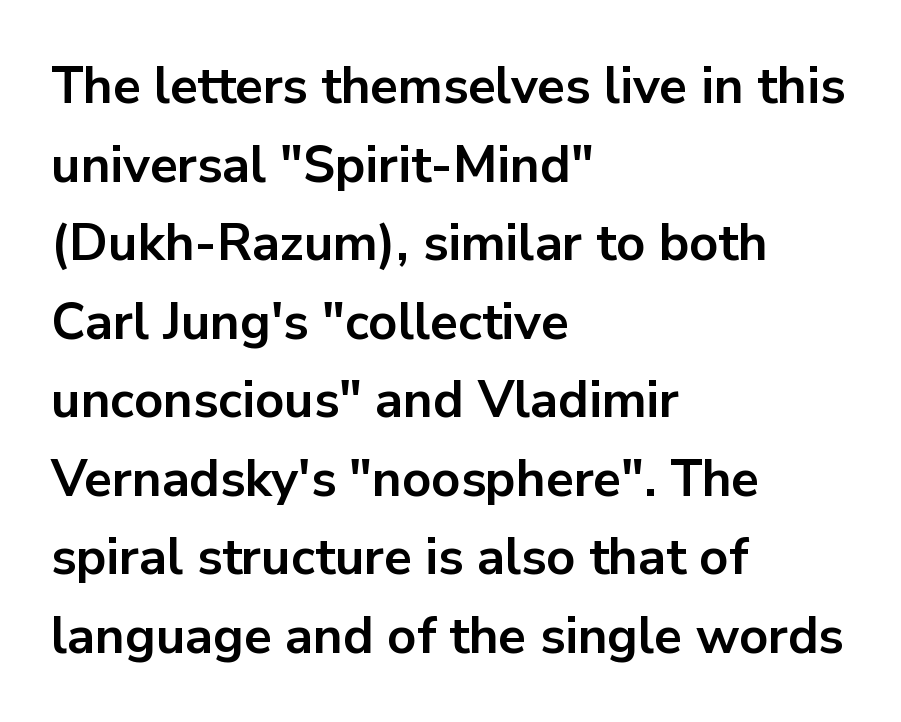
The image shows 51 px bold sans-serif type, upright; set left-aligned, normal line spacing (1.54x), normal letter spacing, not underlined; low stroke contrast and a medium x-height.
